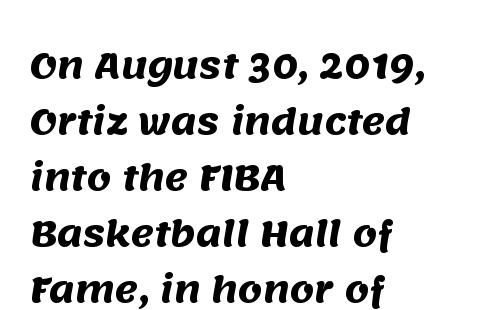
The image shows 35 px heavy sans-serif type; set left-aligned, normal line spacing (1.6x), normal letter spacing, not underlined; medium stroke contrast and a large x-height.
